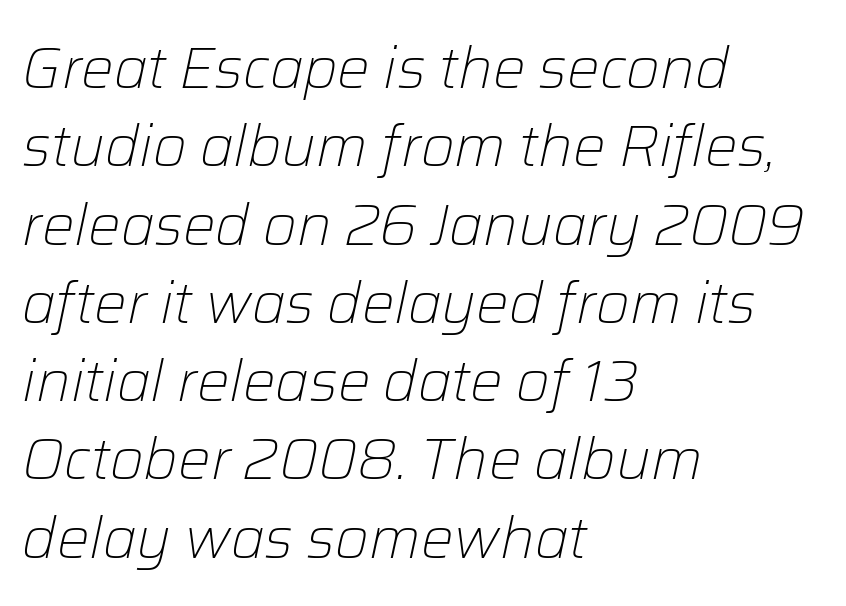
{"italic": "yes", "lean": "right", "slant_degrees": 12, "bold": "no", "weight": "light", "width": "normal", "stroke_contrast": "low", "x_height": "medium", "monospaced": "no", "underline": "no", "align": "left", "line_spacing": "normal", "line_spacing_ratio": 1.35, "letter_spacing": "normal", "letter_spacing_em": 0.0, "glyph_px": 58}
